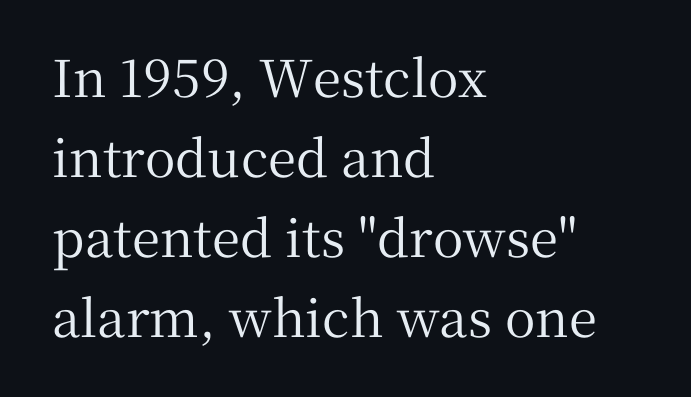
Leading matches the norm, producing a regular column. Varying glyph widths throughout — classic text-font behaviour. You could call the tracking neutral — neither tight nor loose. This is serif lettering, the kind often seen in printed books. Decoration check: the copy has no underline. The rendering anchors every line to the left-hand side.
